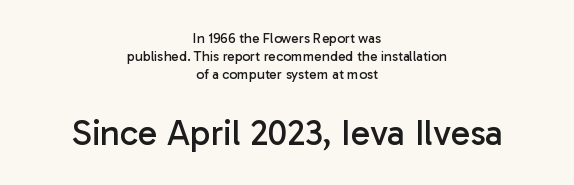
The image shows 36 px regular-weight sans-serif type, upright; set centered, normal line spacing (1.27x), normal letter spacing, not underlined; the second (bottom) block is 2.57x larger; low stroke contrast and a medium x-height.
